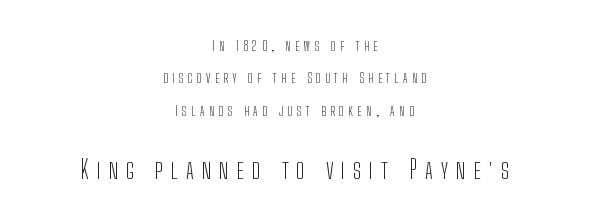
Q: Is the text bold? A: No.
Q: Is the text italic (slanted)? A: No, it is upright.
Q: Is the text underlined? A: No.
Q: How is the paragraph aligned? A: Centered.
Q: Is the spacing between letters normal or unusually wide? A: Unusually wide.
Q: Is the spacing between lines tight, normal or loose? A: Loose.
Q: Which block of text is set in a larger size, the first (top) or the second (bottom)? A: The second (bottom) one.
